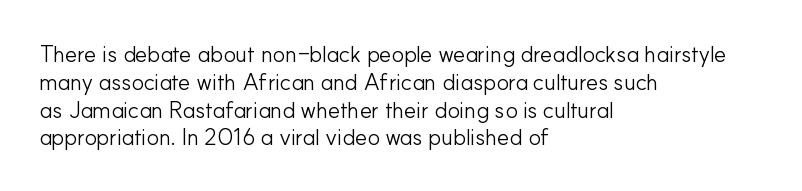
The image shows 23 px text type, upright; set left-aligned, line spacing 1.21x, normal letter spacing, not underlined.
